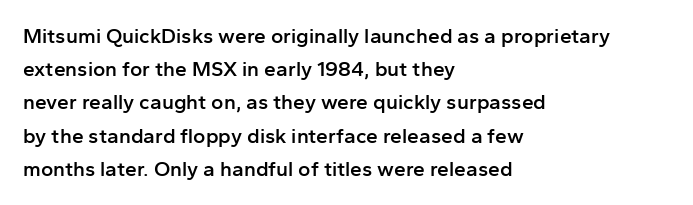
Q: Is the text bold? A: Semi-bold.
Q: Is the text italic (slanted)? A: No, it is upright.
Q: Is the text underlined? A: No.
Q: How is the paragraph aligned? A: Left-aligned.
Q: Is the spacing between letters normal or unusually wide? A: Normal.
Q: Is the spacing between lines tight, normal or loose? A: Normal.
